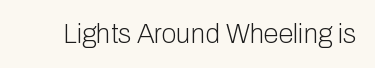
Has an underline been added? It has not. The type is set solid horizontally, with unmodified tracking. The characters are drawn with everyday or finer stroke widths. Every character sits straight up, as roman type does.
